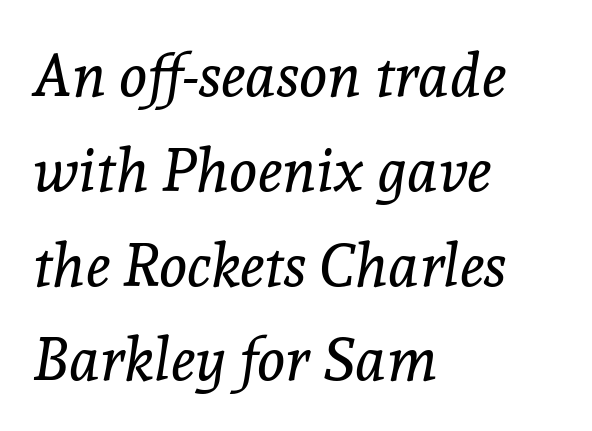
{"serif": "yes", "italic": "yes", "lean": "right", "slant_degrees": 8, "bold": "no", "weight": "regular", "width": "normal", "x_height": "medium", "monospaced": "no", "underline": "no", "align": "left", "line_spacing": "normal", "line_spacing_ratio": 1.58, "letter_spacing": "normal", "letter_spacing_em": 0.0, "glyph_px": 60}
